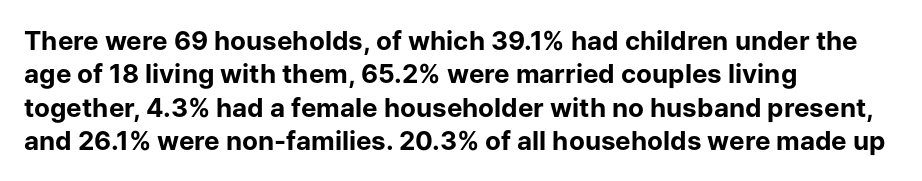
In terms of posture, this sample is upright. Look at the stroke-to-counter ratio: heavy, a bold. Notice how descenders clear the ascenders below comfortably — that's standard leading. The zone under the glyphs is completely vacant. The rendering keeps characters at their native spacing.
